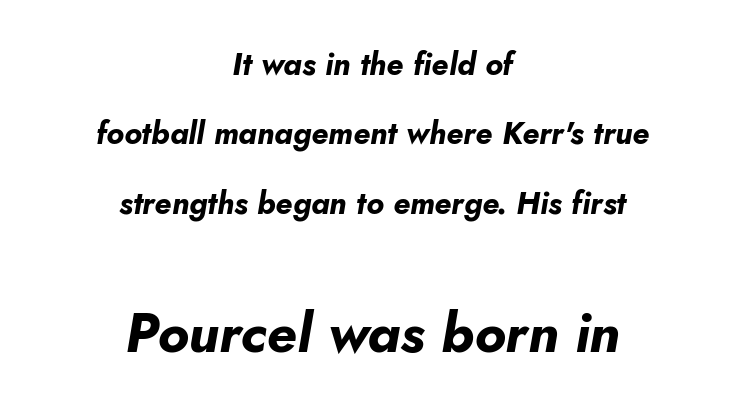
The rendering applies a slant to the glyphs. This sample has the flowing, uneven cadence of proportional lettering. A typesetter would call this leading open, well beyond the default. Heavy, bold letterforms. Is the letter spacing exaggerated? No — it looks like the ordinary default. Descenders are the only things crossing below the line.
